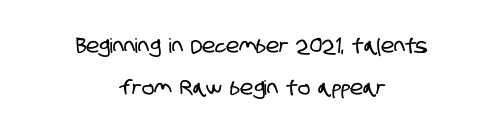
{"underline": "no", "align": "center", "line_spacing": "loose", "line_spacing_ratio": 2.1, "letter_spacing": "normal", "letter_spacing_em": 0.0, "glyph_px": 20}
